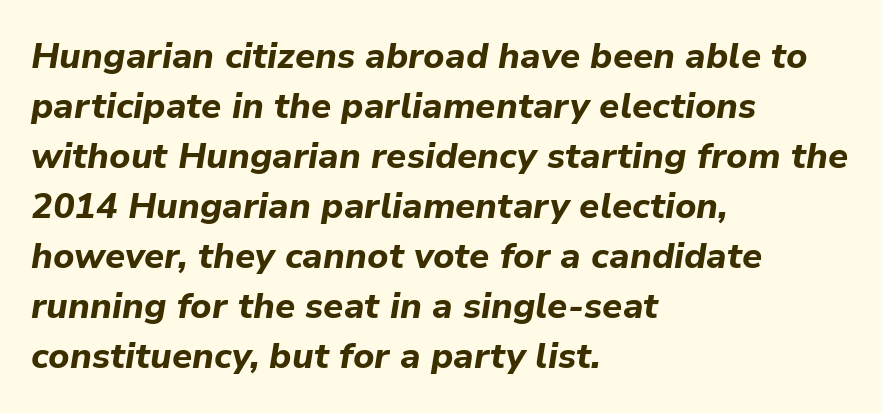
These lines stack with their left ends in a neat column. Looking at the ascenders, they clearly lean. The space between consecutive lines is moderate. These lines are rendered in a variable-pitch font. No word sits above an underline.
